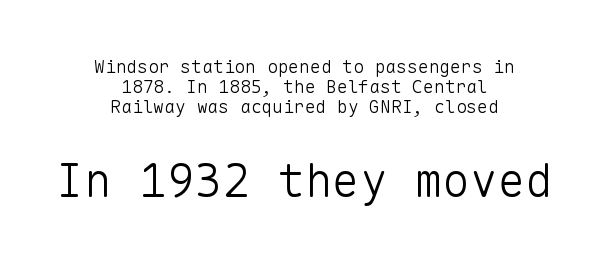
{"serif": "no", "italic": "no", "bold": "no", "weight": "light", "width": "normal", "stroke_contrast": "low", "x_height": "medium", "monospaced": "yes", "underline": "no", "align": "center", "line_spacing": "tight", "line_spacing_ratio": 1.1, "letter_spacing": "normal", "letter_spacing_em": 0.0, "larger_block": "second", "size_ratio": 2.56, "glyph_px": 46}
